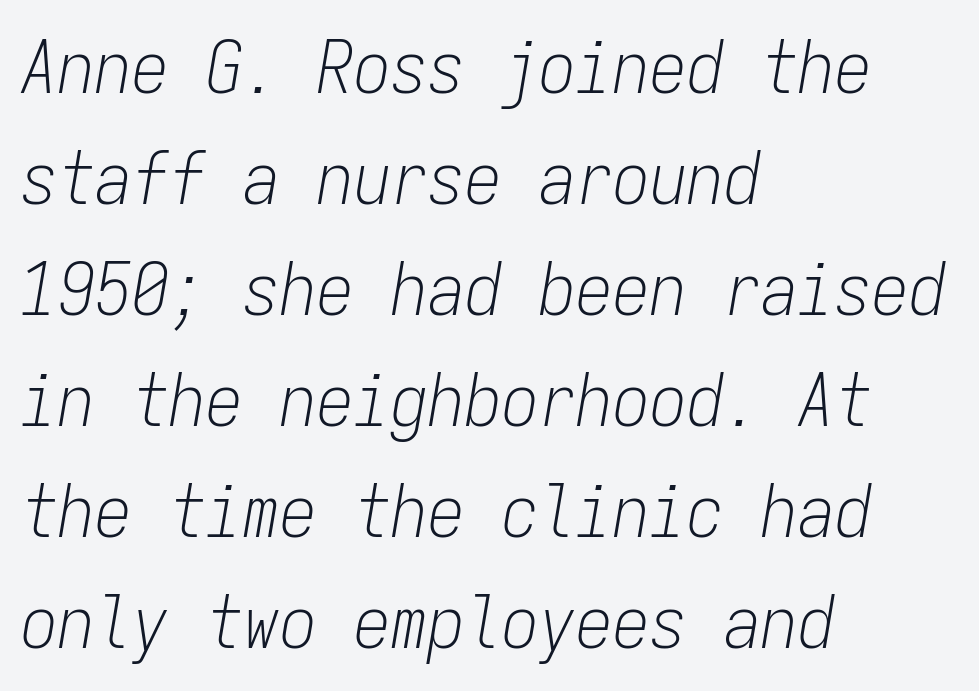
The image shows 74 px light, condensed type, italic (leaning right), monospaced; set left-aligned, normal line spacing (1.5x), normal letter spacing, not underlined; low stroke contrast and a medium x-height.
